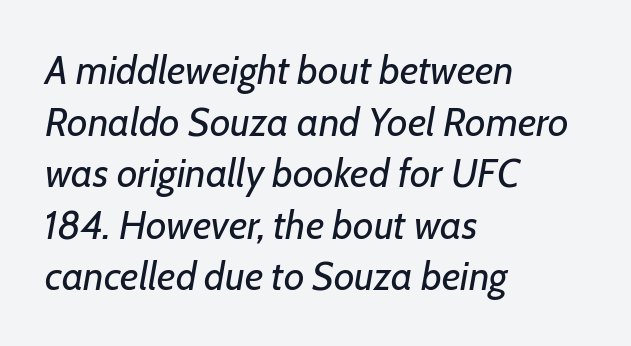
{"italic": "yes", "lean": "right", "slant_degrees": 7, "bold": "no", "weight": "regular", "width": "normal", "stroke_contrast": "low", "x_height": "medium", "monospaced": "no", "underline": "no", "align": "left", "line_spacing": "normal", "line_spacing_ratio": 1.29, "letter_spacing": "normal", "letter_spacing_em": 0.0, "glyph_px": 40}
